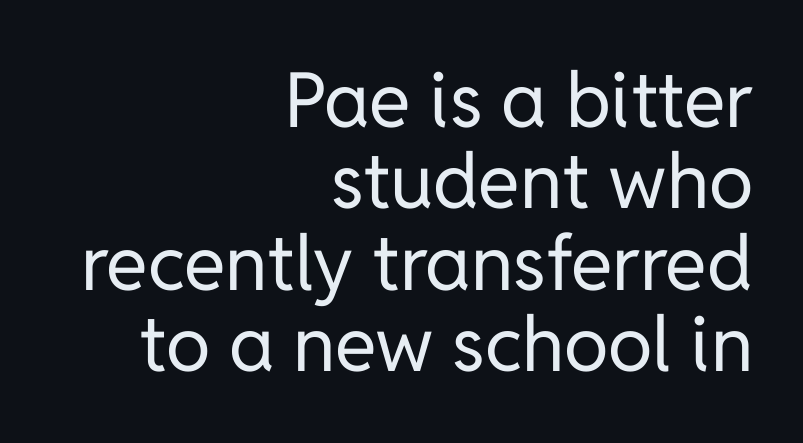
The image shows 76 px regular-weight sans-serif type, upright; set right-aligned, tight line spacing (1.07x), normal letter spacing, not underlined; low stroke contrast and a medium x-height.
